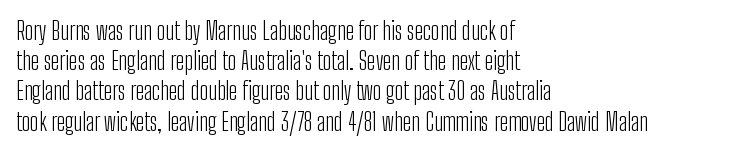
The weight would be labelled regular, book, light, or lighter still. Every stem runs plumb, perpendicular to the baseline. Descender tails drop into unmarked territory. One glance says typical: line gaps are just what's usual.
